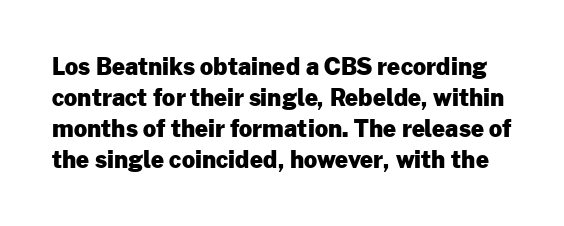
Q: Is the text bold? A: Yes.
Q: Is the text italic (slanted)? A: No, it is upright.
Q: Is the text underlined? A: No.
Q: Is the spacing between letters normal or unusually wide? A: Normal.
Q: Is the spacing between lines tight, normal or loose? A: Normal.
